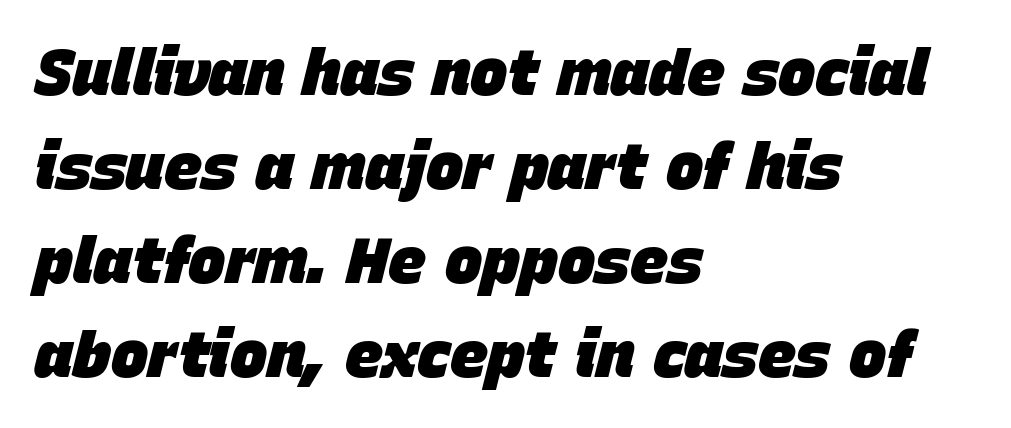
{"italic": "yes", "lean": "right", "slant_degrees": 15, "bold": "yes", "weight": "heavy", "width": "normal", "stroke_contrast": "low", "x_height": "large", "monospaced": "no", "underline": "no", "align": "left", "line_spacing": "normal", "line_spacing_ratio": 1.49, "letter_spacing": "normal", "letter_spacing_em": 0.0, "glyph_px": 63}
